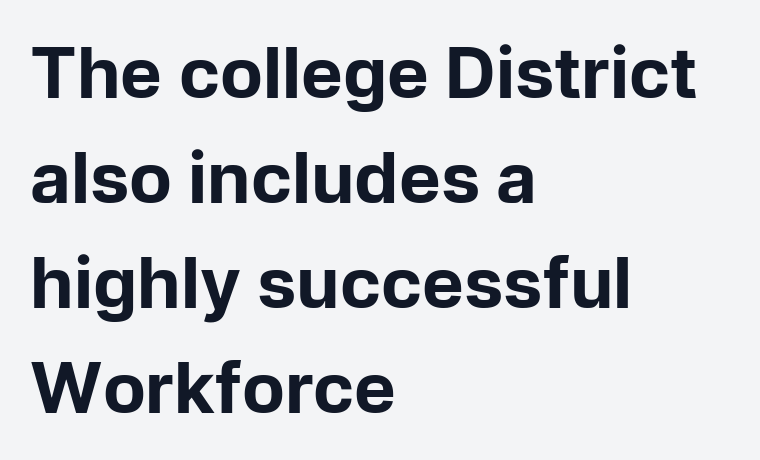
Letterform terminals end flat and unadorned throughout the passage. Glance below the letters and you will spot only blank space. The lettering stays uniformly vertical, giving the passage a roman look. Standard letterfit; no display-style spreading of the glyphs.
